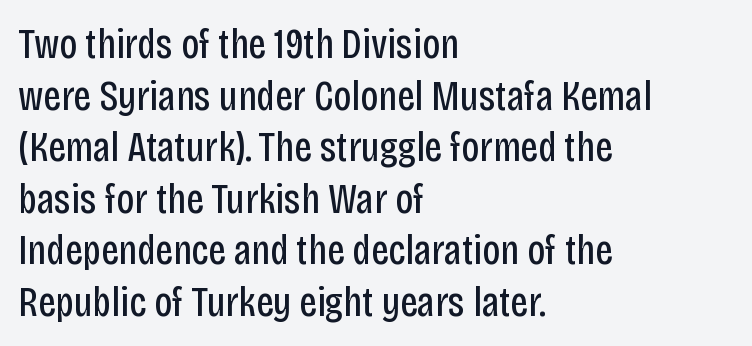
Q: Is the text bold? A: No.
Q: Is the text italic (slanted)? A: No, it is upright.
Q: Is the typeface a serif or a sans-serif typeface? A: Sans-serif.
Q: Is the text underlined? A: No.
Q: How is the paragraph aligned? A: Left-aligned.
Q: Is the spacing between letters normal or unusually wide? A: Normal.
Q: Width (condensed, normal, or wide)? A: Condensed.
Q: Stroke contrast? A: Low.
Q: x-height? A: Large.
Q: Monospaced? A: No.
